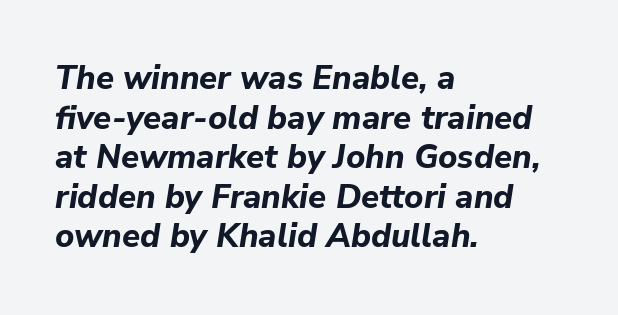
This rendering features lettering with no underline. These lines were composed using italics. On the weight axis this lands at bold, roughly 700. The paragraph has a hard left edge and a soft right edge. The type is set solid horizontally, with unmodified tracking. Note the varied advance widths — an 'i' is clearly narrower than an 'm'.
